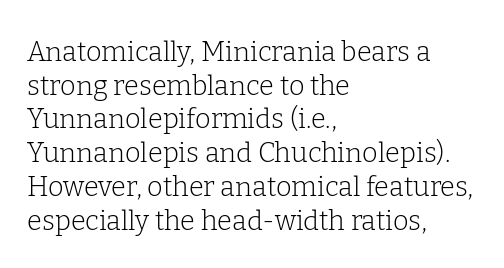
Q: Is the text bold? A: No.
Q: Is the text italic (slanted)? A: No, it is upright.
Q: Is the text underlined? A: No.
Q: How is the paragraph aligned? A: Left-aligned.
Q: Is the spacing between letters normal or unusually wide? A: Normal.
Q: Is the spacing between lines tight, normal or loose? A: Normal.
